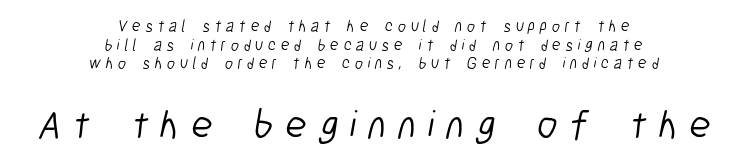
{"serif": "no", "bold": "no", "weight": "light", "width": "condensed", "stroke_contrast": "low", "x_height": "medium", "monospaced": "no", "underline": "no", "align": "center", "line_spacing_ratio": 1.17, "letter_spacing": "wide", "letter_spacing_em": 0.29, "larger_block": "second", "size_ratio": 2.5, "glyph_px": 40}
